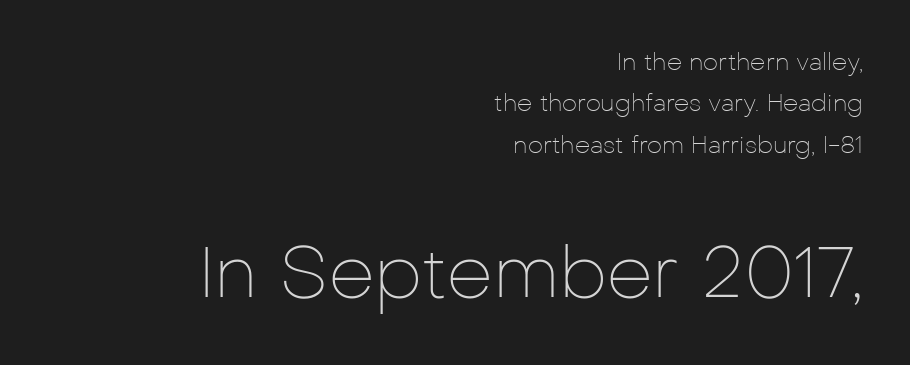
The passage shown is not underscored anywhere. The more generous point size was reserved for the lower chunk. Unlike a traditional serif, this face leaves its strokes unadorned. Teacher's note: observe the even right margin — that is flush-right alignment. These lines keep a tight, regular rhythm from letter to letter. This is roman type, the default non-slanted kind.
